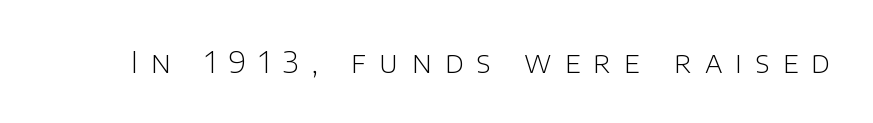
Q: Is the text bold? A: No.
Q: Is the text italic (slanted)? A: No, it is upright.
Q: Is the typeface a serif or a sans-serif typeface? A: Sans-serif.
Q: Is the text underlined? A: No.
Q: Is the spacing between letters normal or unusually wide? A: Unusually wide.
Q: Width (condensed, normal, or wide)? A: Normal.
Q: Stroke contrast? A: Low.
Q: x-height? A: Large.
Q: Monospaced? A: No.
